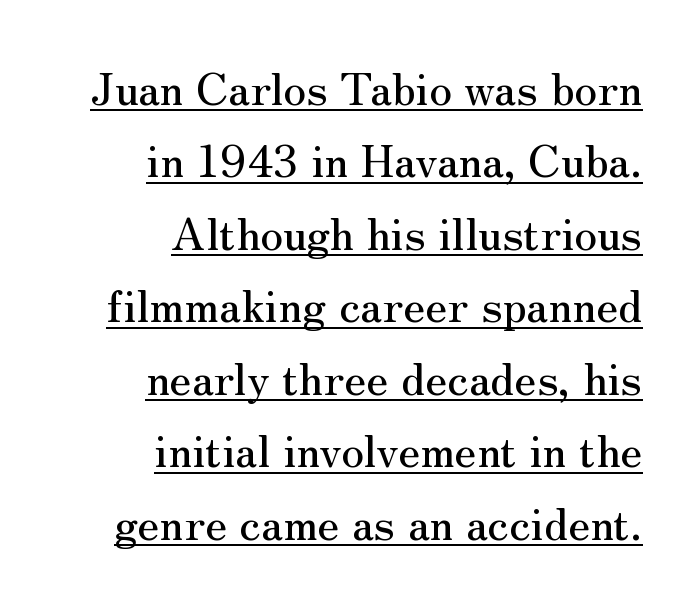
{"serif": "yes", "italic": "no", "width": "normal", "stroke_contrast": "medium", "x_height": "small", "monospaced": "no", "underline": "yes", "align": "right", "line_spacing": "normal", "line_spacing_ratio": 1.61, "letter_spacing": "normal", "letter_spacing_em": 0.0, "glyph_px": 45}
